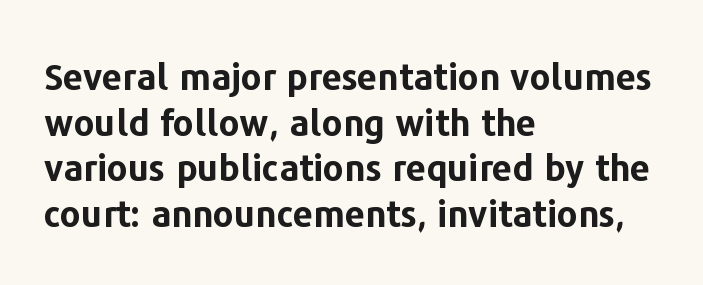
Q: Is the text bold? A: Yes.
Q: Is the text italic (slanted)? A: No, it is upright.
Q: Is the typeface a serif or a sans-serif typeface? A: Sans-serif.
Q: Is the text underlined? A: No.
Q: How is the paragraph aligned? A: Left-aligned.
Q: Is the spacing between letters normal or unusually wide? A: Normal.
Q: Is the spacing between lines tight, normal or loose? A: Normal.
Q: Width (condensed, normal, or wide)? A: Normal.
Q: Stroke contrast? A: Low.
Q: x-height? A: Medium.
Q: Monospaced? A: No.
